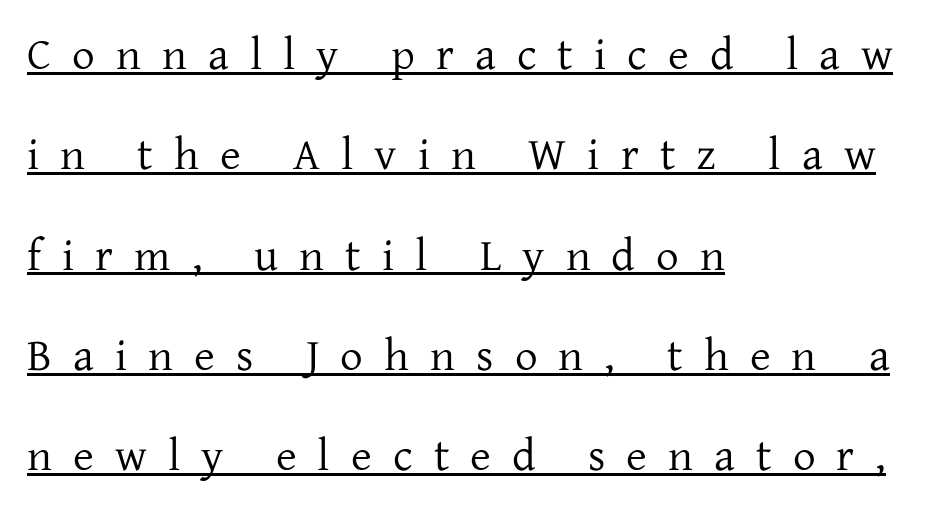
Q: Is the text bold? A: No.
Q: Is the text italic (slanted)? A: No, it is upright.
Q: Is the typeface a serif or a sans-serif typeface? A: Serif.
Q: Is the text underlined? A: Yes.
Q: How is the paragraph aligned? A: Left-aligned.
Q: Is the spacing between letters normal or unusually wide? A: Unusually wide.
Q: Is the spacing between lines tight, normal or loose? A: Loose.
Q: Width (condensed, normal, or wide)? A: Normal.
Q: Stroke contrast? A: Low.
Q: x-height? A: Medium.
Q: Monospaced? A: No.
